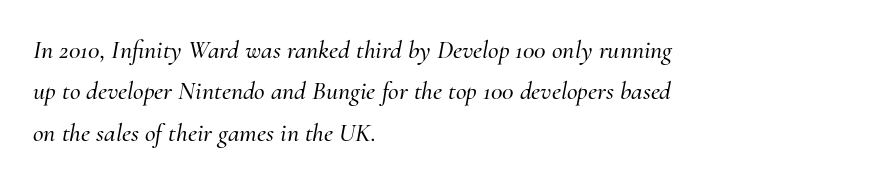
The image shows 26 px text type, italic (leaning right); set left-aligned, normal line spacing (1.59x), normal letter spacing, not underlined.
